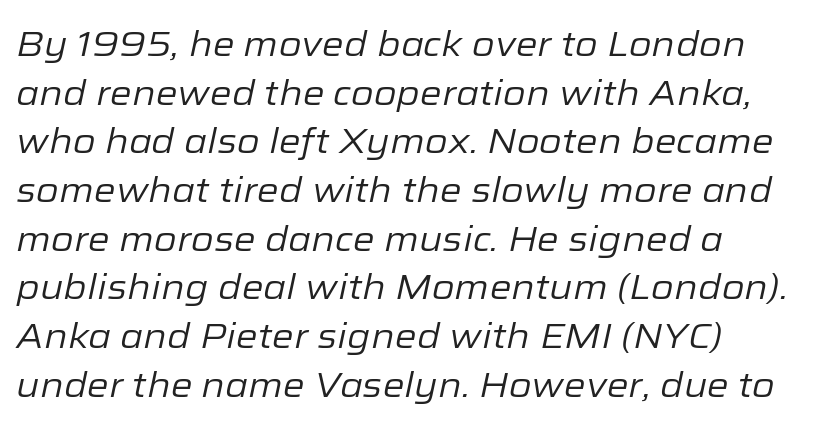
Each line starts at the same left margin while the right side varies. The lines sit at an ordinary, default distance from one another. The face looks like a standard text weight, possibly lighter. Tracking here is standard; glyphs follow each other at the usual distance. Italic? Definitely — the glyphs are oblique. These lines are rendered in a variable-pitch font.
